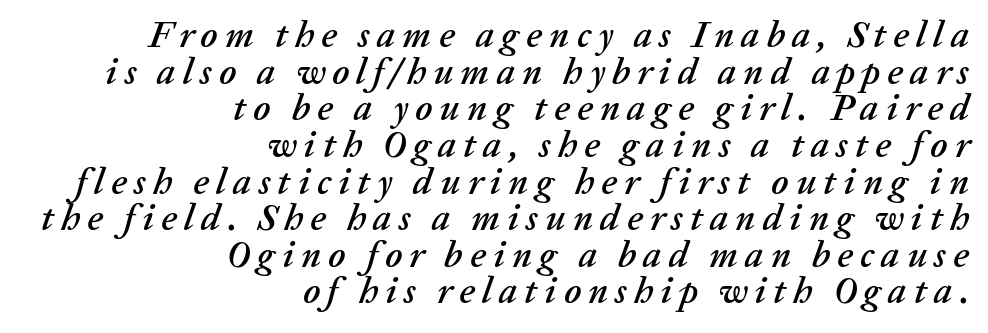
Q: Is the text italic (slanted)? A: Yes, it leans right by about 20 degrees.
Q: Is the text underlined? A: No.
Q: How is the paragraph aligned? A: Right-aligned.
Q: Is the spacing between lines tight, normal or loose? A: Tight.
Q: Width (condensed, normal, or wide)? A: Normal.
Q: Stroke contrast? A: Low.
Q: x-height? A: Medium.
Q: Monospaced? A: No.
